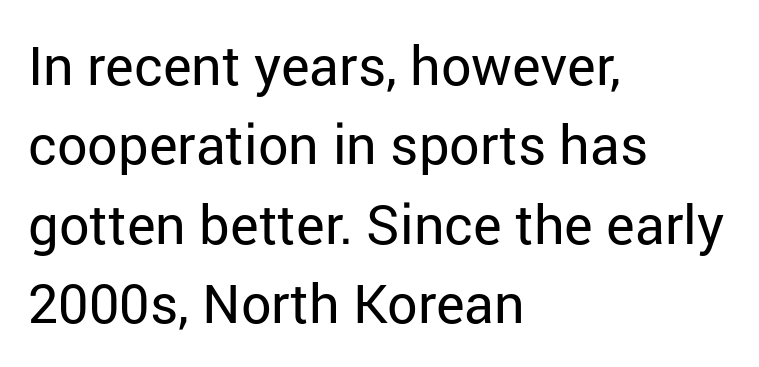
Nothing sits at the stroke ends, so this counts as sans-serif. The line texture is even and compact thanks to regular tracking. The rendering uses natural spacing where letterforms have individual widths. If you measured baseline to baseline, you'd find a middling distance. The rag falls on the right side of this text block.
